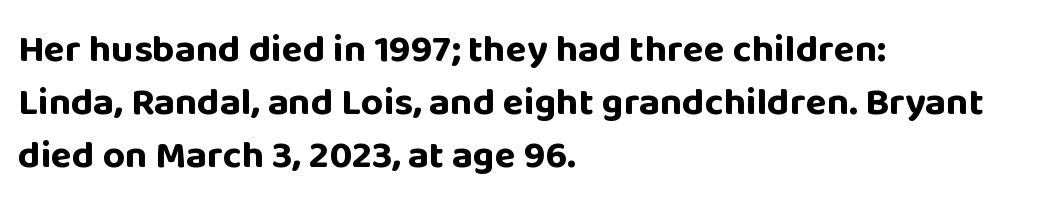
Q: Is the text bold? A: Yes.
Q: Is the text italic (slanted)? A: No, it is upright.
Q: Is the typeface a serif or a sans-serif typeface? A: Sans-serif.
Q: Is the text underlined? A: No.
Q: How is the paragraph aligned? A: Left-aligned.
Q: Is the spacing between letters normal or unusually wide? A: Normal.
Q: Is the spacing between lines tight, normal or loose? A: Normal.
Q: Width (condensed, normal, or wide)? A: Normal.
Q: Stroke contrast? A: Low.
Q: x-height? A: Large.
Q: Monospaced? A: No.
